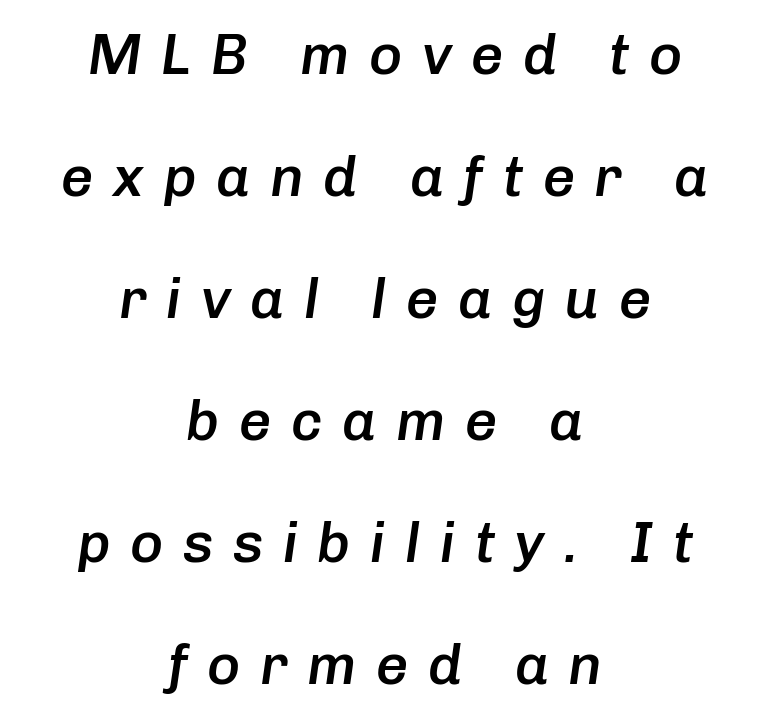
{"italic": "yes", "lean": "right", "slant_degrees": 8, "bold": "semi", "weight": "semibold", "width": "normal", "stroke_contrast": "low", "x_height": "medium", "monospaced": "no", "underline": "no", "align": "center", "line_spacing": "loose", "line_spacing_ratio": 2.14, "letter_spacing": "wide", "letter_spacing_em": 0.34, "glyph_px": 57}
